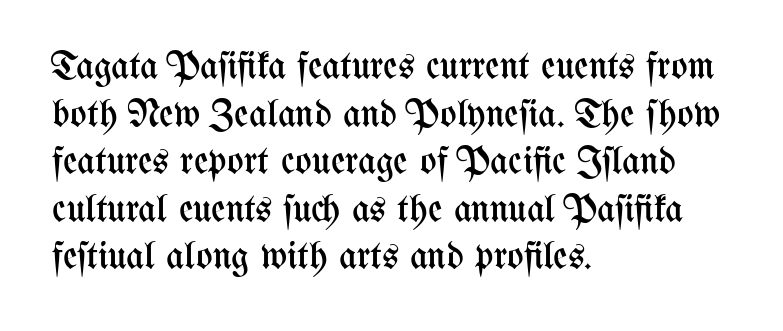
Q: Is the text bold? A: No.
Q: Is the text italic (slanted)? A: No, it is upright.
Q: Is the text underlined? A: No.
Q: How is the paragraph aligned? A: Left-aligned.
Q: Is the spacing between letters normal or unusually wide? A: Normal.
Q: Width (condensed, normal, or wide)? A: Condensed.
Q: Stroke contrast? A: Medium.
Q: x-height? A: Medium.
Q: Monospaced? A: No.
